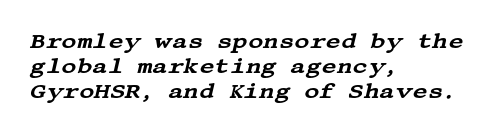
Caption: multi-line text, flush left, ragged right. The lettering tilts uniformly, giving the passage an italic look. What stands out about the letter spacing? Nothing — it is the standard amount. Letters rest on an invisible, unmarked baseline.
